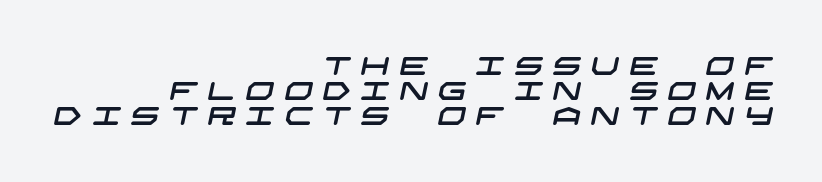
Q: Is the text underlined? A: No.
Q: How is the paragraph aligned? A: Right-aligned.
Q: Is the spacing between letters normal or unusually wide? A: Unusually wide.
Q: Is the spacing between lines tight, normal or loose? A: Tight.
